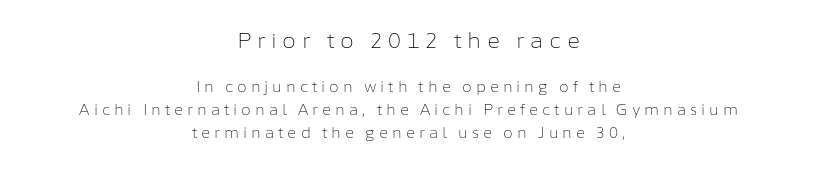
{"italic": "no", "bold": "no", "underline": "no", "align": "center", "line_spacing": "normal", "line_spacing_ratio": 1.64, "letter_spacing": "wide", "letter_spacing_em": 0.28, "larger_block": "first", "size_ratio": 1.43, "glyph_px": 20}
